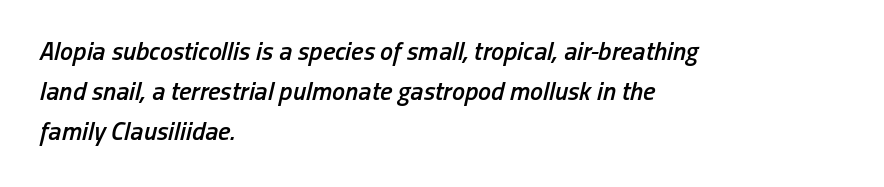
{"italic": "yes", "lean": "right", "slant_degrees": 13, "bold": "semi", "underline": "no", "align": "left", "line_spacing": "normal", "line_spacing_ratio": 1.53, "letter_spacing": "normal", "letter_spacing_em": 0.0, "glyph_px": 26}
